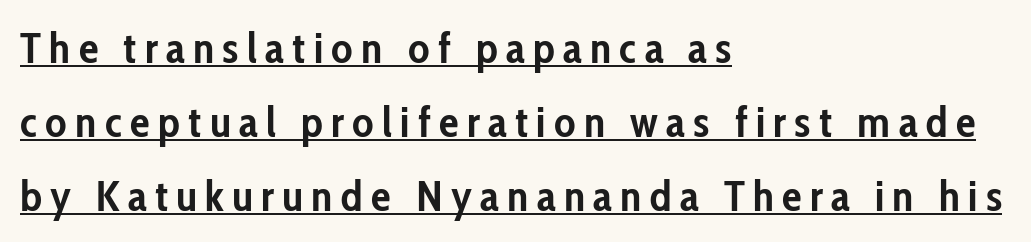
Q: Is the text bold? A: Yes.
Q: Is the text italic (slanted)? A: No, it is upright.
Q: Is the typeface a serif or a sans-serif typeface? A: Sans-serif.
Q: Is the text underlined? A: Yes.
Q: How is the paragraph aligned? A: Left-aligned.
Q: Is the spacing between lines tight, normal or loose? A: Normal.
Q: Width (condensed, normal, or wide)? A: Condensed.
Q: Stroke contrast? A: Low.
Q: x-height? A: Medium.
Q: Monospaced? A: No.
